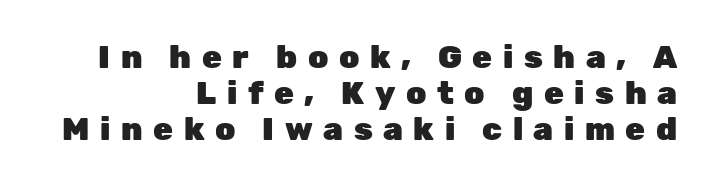
The image shows 32 px heavy sans-serif type, upright; set right-aligned, tight line spacing (1.13x), unusually wide letter spacing (+0.33 em), not underlined; low stroke contrast and a medium x-height.
